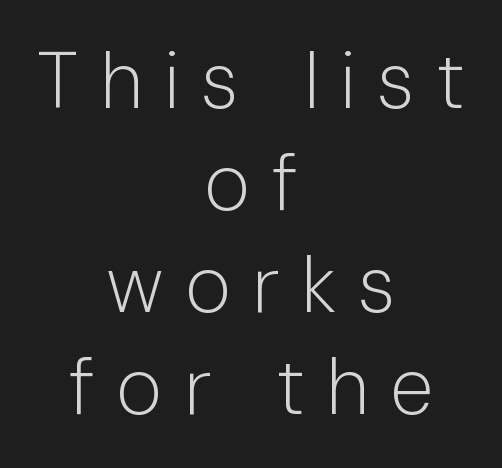
The image shows 79 px light sans-serif type, upright; set centered, normal line spacing (1.29x), unusually wide letter spacing (+0.27 em), not underlined; low stroke contrast and a medium x-height.
